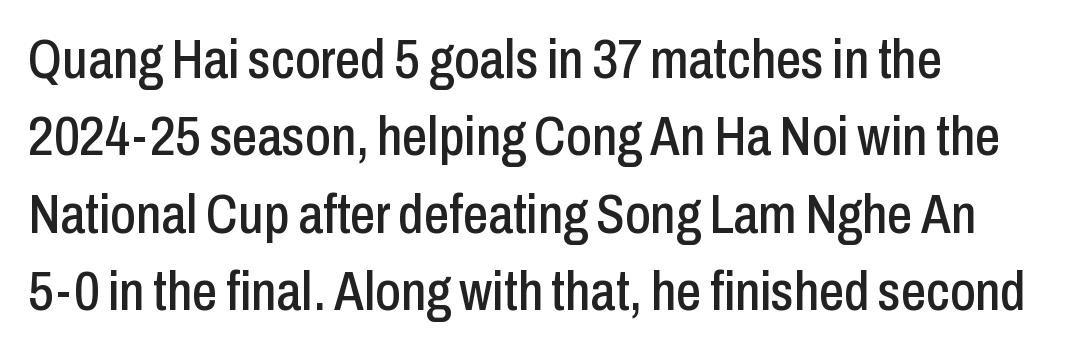
The baseline area is clear. Regarding leading, the lines here are spaced in the standard way. Does the copy run flush right? No — it runs flush left. Every stem runs plumb, perpendicular to the baseline. A sans-serif font was chosen for this passage.
